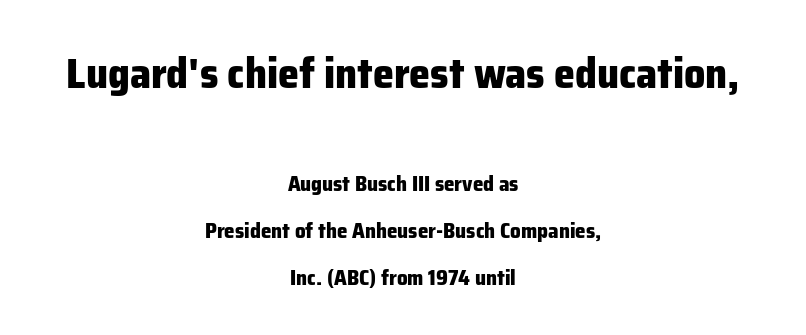
Q: Is the text bold? A: Yes.
Q: Is the text italic (slanted)? A: No, it is upright.
Q: Is the typeface a serif or a sans-serif typeface? A: Sans-serif.
Q: Is the text underlined? A: No.
Q: How is the paragraph aligned? A: Centered.
Q: Is the spacing between letters normal or unusually wide? A: Normal.
Q: Is the spacing between lines tight, normal or loose? A: Loose.
Q: Which block of text is set in a larger size, the first (top) or the second (bottom)? A: The first (top) one.
Q: Width (condensed, normal, or wide)? A: Normal.
Q: Stroke contrast? A: Low.
Q: x-height? A: Medium.
Q: Monospaced? A: No.
